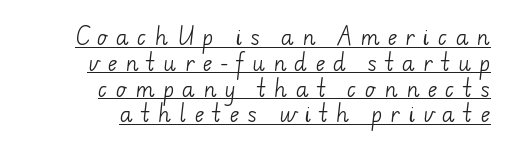
The image shows 21 px text type; set right-aligned, line spacing 1.23x, unusually wide letter spacing (+0.38 em), underlined.
